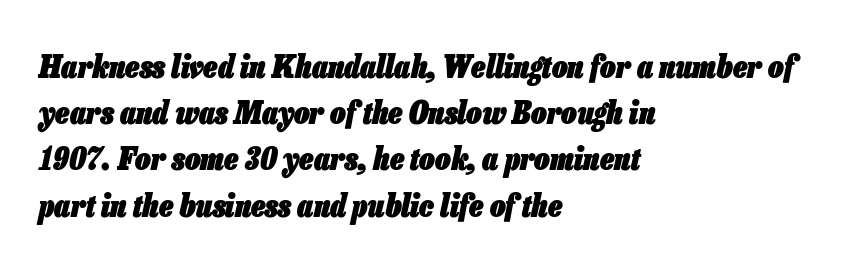
Q: Is the text bold? A: Yes.
Q: Is the text italic (slanted)? A: Yes, it leans right by about 13 degrees.
Q: Is the text underlined? A: No.
Q: How is the paragraph aligned? A: Left-aligned.
Q: Is the spacing between letters normal or unusually wide? A: Normal.
Q: Is the spacing between lines tight, normal or loose? A: Normal.
Q: Width (condensed, normal, or wide)? A: Condensed.
Q: Stroke contrast? A: Low.
Q: x-height? A: Medium.
Q: Monospaced? A: No.
